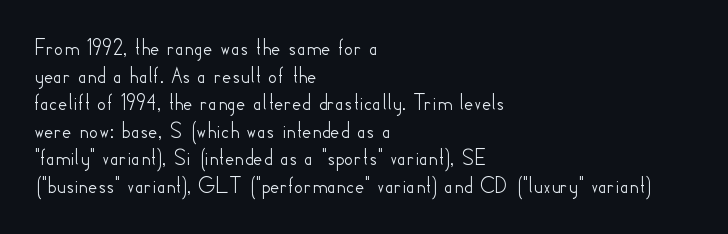
The image shows 23 px text type, upright; set left-aligned, line spacing 1.2x, normal letter spacing, not underlined.
